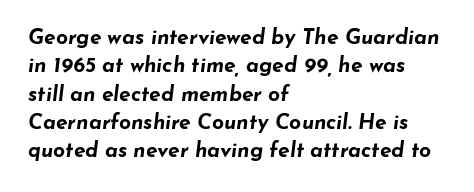
{"italic": "yes", "lean": "right", "slant_degrees": 7, "bold": "yes", "underline": "no", "align": "left", "line_spacing": "normal", "line_spacing_ratio": 1.35, "letter_spacing": "normal", "letter_spacing_em": 0.0, "glyph_px": 21}
